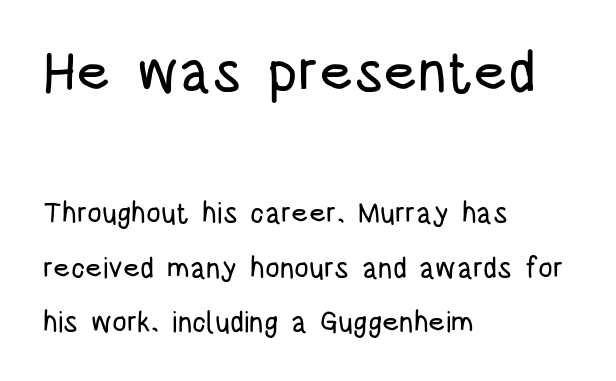
Characters follow at the spacing the type designer built in. Type without underlining. The designer went with a sans here, leaving each stem footless. Notice how the stems are strictly vertical — no italics here. The letters advance in unequal steps, a hallmark of proportional type.
